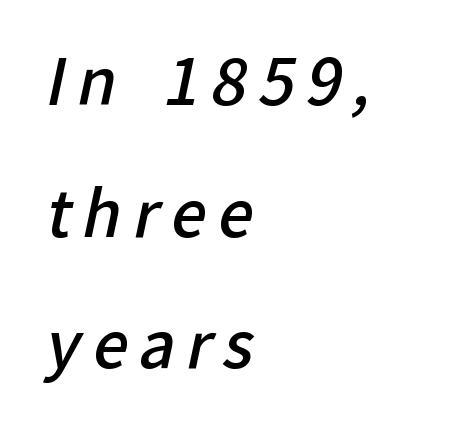
Q: Is the text bold? A: Semi-bold.
Q: Is the typeface a serif or a sans-serif typeface? A: Sans-serif.
Q: Is the text underlined? A: No.
Q: How is the paragraph aligned? A: Left-aligned.
Q: Is the spacing between lines tight, normal or loose? A: Loose.
Q: Width (condensed, normal, or wide)? A: Normal.
Q: Stroke contrast? A: Low.
Q: x-height? A: Medium.
Q: Monospaced? A: No.
